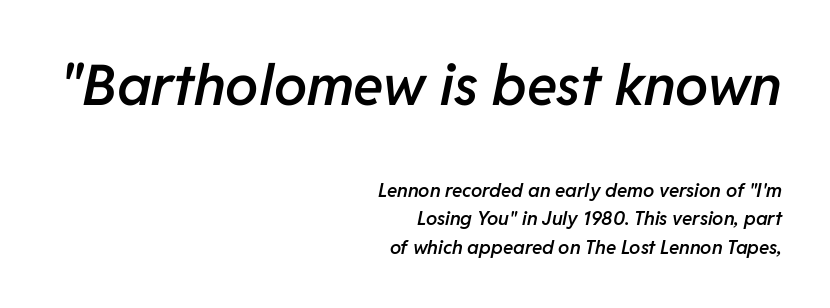
The image shows 56 px semibold type, italic (leaning right); set right-aligned, normal line spacing (1.5x), normal letter spacing, not underlined; the first (top) block is 2.95x larger; low stroke contrast and a medium x-height.
